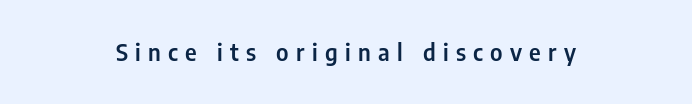
The image shows 23 px text type, upright; set centered, unusually wide letter spacing (+0.32 em), not underlined.
